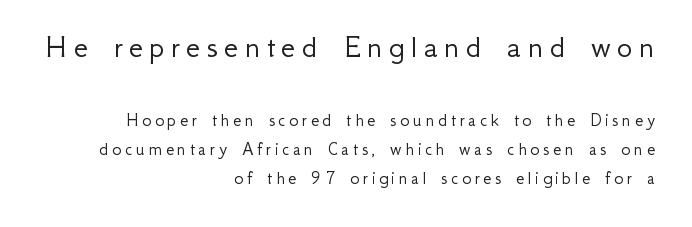
{"serif": "no", "italic": "no", "bold": "no", "weight": "light", "width": "normal", "stroke_contrast": "low", "x_height": "small", "monospaced": "no", "underline": "no", "align": "right", "line_spacing": "normal", "line_spacing_ratio": 1.53, "larger_block": "first", "size_ratio": 1.74, "glyph_px": 33}
